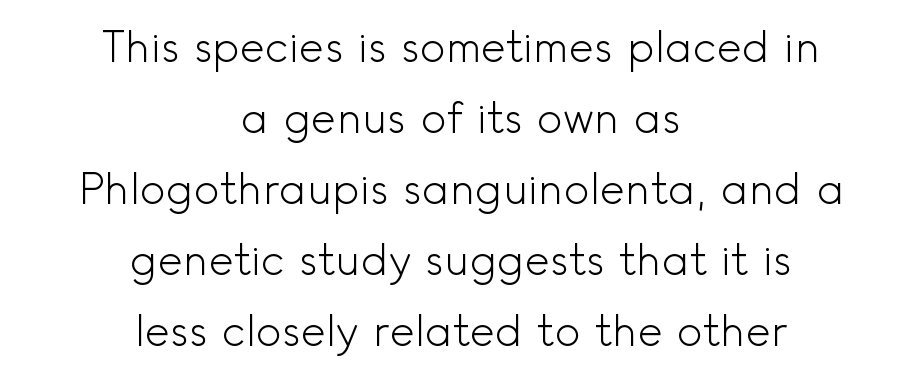
The face looks like a standard text weight, possibly lighter. Teacher's note: observe the equal gaps on both sides — that is centered alignment. Note the varied advance widths — an 'i' is clearly narrower than an 'm'. The lines sit at an ordinary, default distance from one another.
